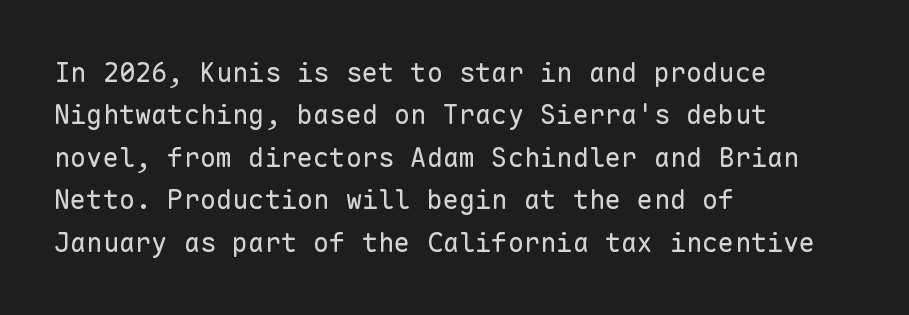
Characters follow at the spacing the type designer built in. Where is the straight margin? On the left. Weight: regular or lighter. Check the space under the baseline: it is left empty. Each new line begins a customary step beneath the previous one.
